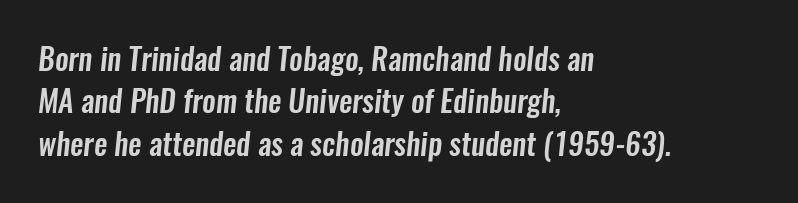
The image shows 30 px condensed sans-serif type; set left-aligned, normal line spacing (1.41x), normal letter spacing, not underlined; low stroke contrast and a medium x-height.
